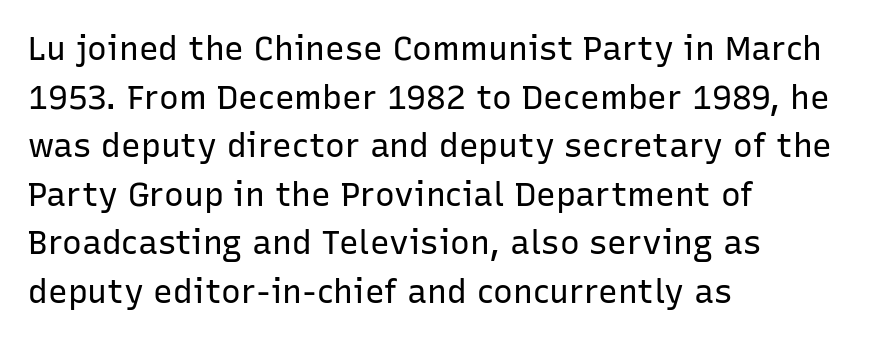
The image shows 33 px regular-weight sans-serif type, upright; set left-aligned, normal line spacing (1.47x), normal letter spacing, not underlined; low stroke contrast and a medium x-height.
